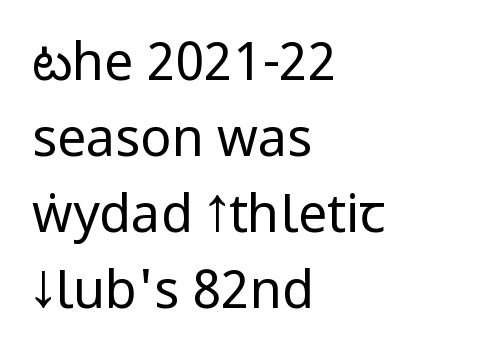
The image shows 52 px regular-weight, condensed sans-serif type, upright; set left-aligned, normal line spacing (1.46x), normal letter spacing, not underlined; low stroke contrast.
